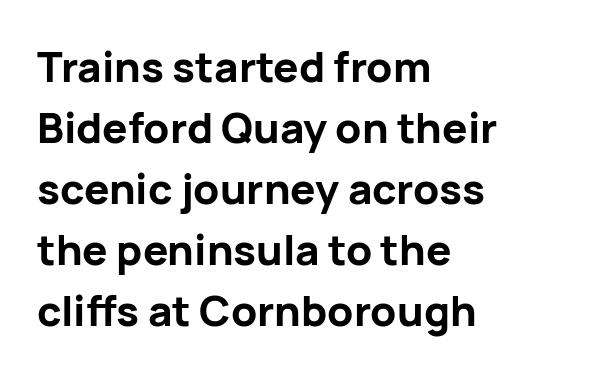
Q: Is the text bold? A: Yes.
Q: Is the text italic (slanted)? A: No, it is upright.
Q: Is the typeface a serif or a sans-serif typeface? A: Sans-serif.
Q: Is the text underlined? A: No.
Q: How is the paragraph aligned? A: Left-aligned.
Q: Is the spacing between letters normal or unusually wide? A: Normal.
Q: Is the spacing between lines tight, normal or loose? A: Normal.
Q: Width (condensed, normal, or wide)? A: Normal.
Q: Stroke contrast? A: Low.
Q: x-height? A: Medium.
Q: Monospaced? A: No.
